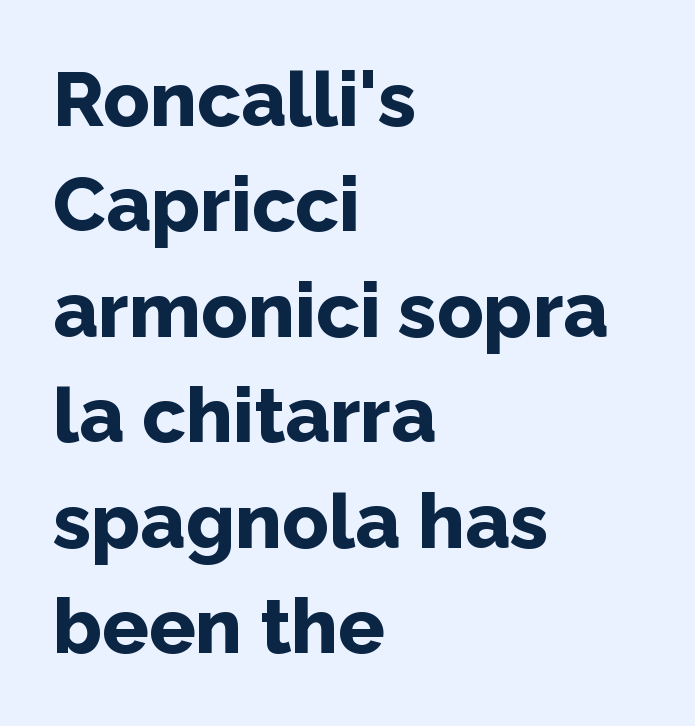
{"serif": "no", "italic": "no", "bold": "yes", "weight": "bold", "width": "normal", "stroke_contrast": "low", "x_height": "medium", "monospaced": "no", "underline": "no", "align": "left", "line_spacing": "normal", "line_spacing_ratio": 1.37, "letter_spacing": "normal", "letter_spacing_em": 0.0, "glyph_px": 77}
